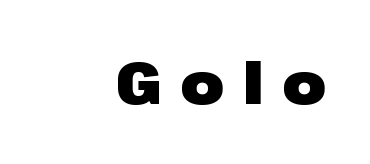
Looks like regular typesetting: each glyph gets only the width it needs. Any mark beneath the type? The region is blank. In terms of letterform style, serifs are entirely absent. Notice how the passage keeps a crisp vertical edge on the right only. In terms of weight, the rendering is a true, heavy bold.
